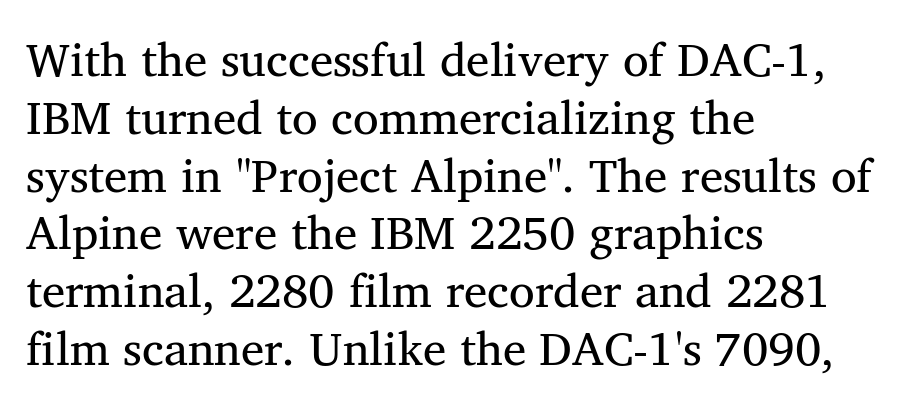
Q: Is the typeface a serif or a sans-serif typeface? A: Serif.
Q: Is the text underlined? A: No.
Q: How is the paragraph aligned? A: Left-aligned.
Q: Is the spacing between letters normal or unusually wide? A: Normal.
Q: Width (condensed, normal, or wide)? A: Normal.
Q: Stroke contrast? A: Medium.
Q: x-height? A: Medium.
Q: Monospaced? A: No.
